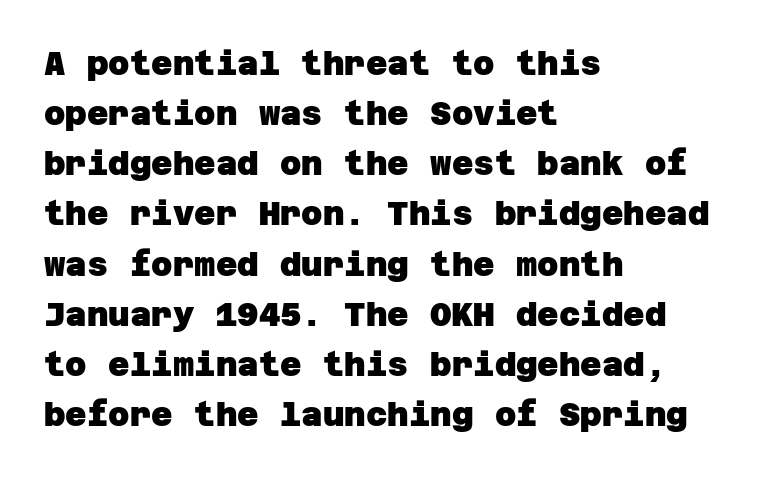
Q: Is the text bold? A: Yes.
Q: Is the typeface a serif or a sans-serif typeface? A: Sans-serif.
Q: Is the text underlined? A: No.
Q: How is the paragraph aligned? A: Left-aligned.
Q: Is the spacing between letters normal or unusually wide? A: Normal.
Q: Is the spacing between lines tight, normal or loose? A: Normal.
Q: Width (condensed, normal, or wide)? A: Normal.
Q: Stroke contrast? A: Low.
Q: x-height? A: Large.
